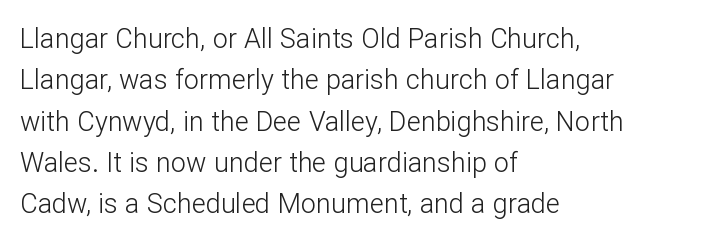
{"italic": "no", "bold": "no", "underline": "no", "align": "left", "line_spacing": "normal", "line_spacing_ratio": 1.53, "letter_spacing": "normal", "letter_spacing_em": 0.0, "glyph_px": 27}
